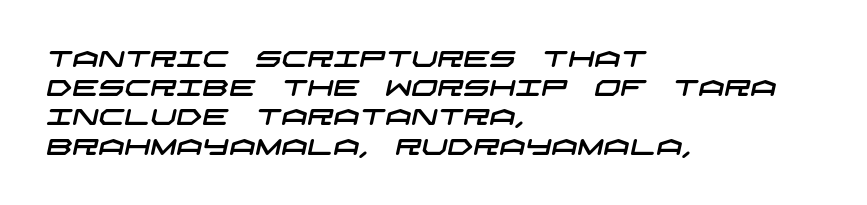
The image shows 23 px text type; set left-aligned, normal line spacing (1.27x), normal letter spacing, not underlined.
